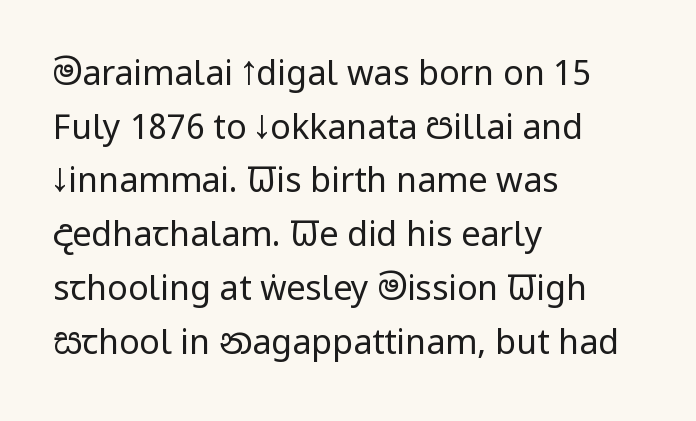
Each word holds together tightly as a unit, with standard inter-letter gaps. Character widths vary here, with narrow letters taking less room than wide ones. Letterform terminals end flat and unadorned throughout the passage. These glyphs show unthickened strokes, regular width or finer. The block of text has a typical density, with ordinary space between rows.
